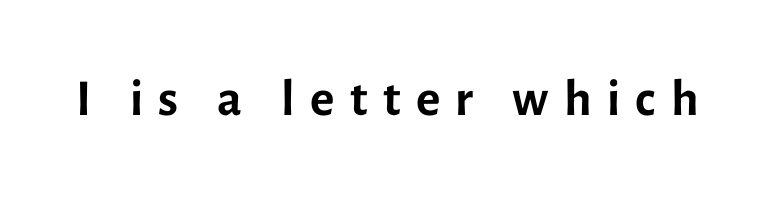
No chunkiness to these letters — they're not bold. Is there any slant? The stems are plumb. Here the designer chose a conventional face with non-uniform glyph widths. Is this a sans? Yes — the strokes have no serifs. Glyph-to-glyph distance is far greater than everyday printed text.
